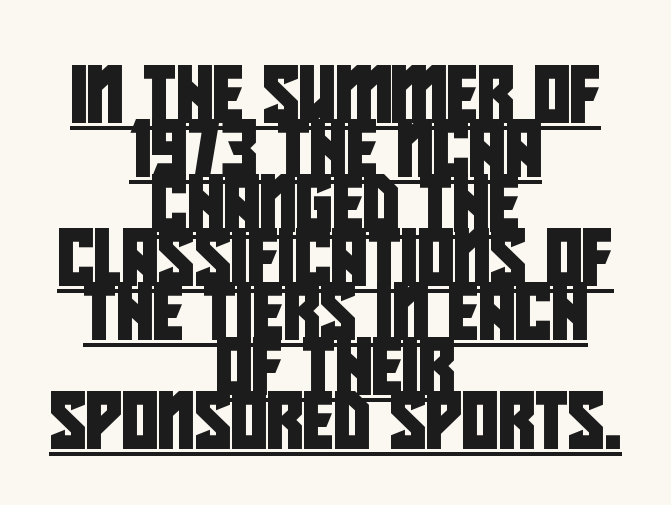
The image shows 56 px condensed sans-serif type; set centered, tight line spacing (0.97x), normal letter spacing, underlined; low stroke contrast and a large x-height.
